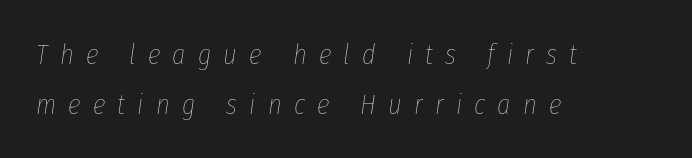
The image shows 29 px thin, condensed type, italic (leaning right); set left-aligned, line spacing 1.71x, unusually wide letter spacing (+0.42 em), not underlined; low stroke contrast and a medium x-height.
